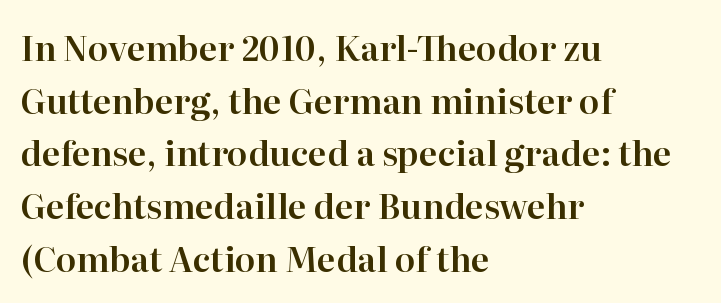
{"serif": "yes", "italic": "no", "width": "normal", "stroke_contrast": "high", "x_height": "medium", "monospaced": "no", "underline": "no", "align": "left", "line_spacing": "normal", "line_spacing_ratio": 1.55, "letter_spacing": "normal", "letter_spacing_em": 0.0, "glyph_px": 34}
